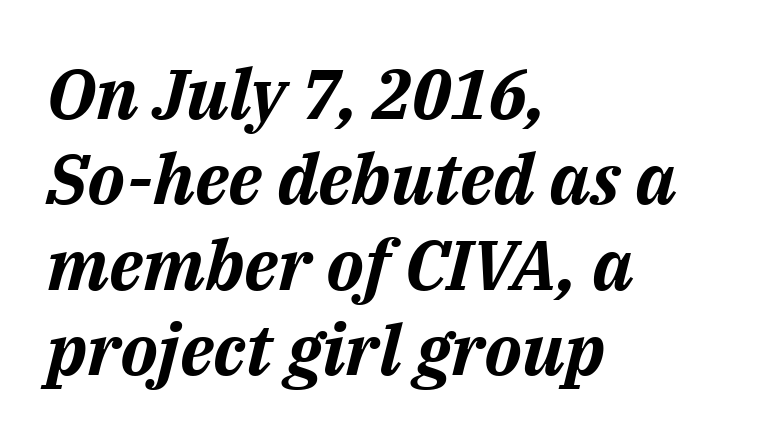
The image shows 70 px bold type, italic (leaning right); set left-aligned, line spacing 1.22x, normal letter spacing, not underlined; medium stroke contrast and a medium x-height.
